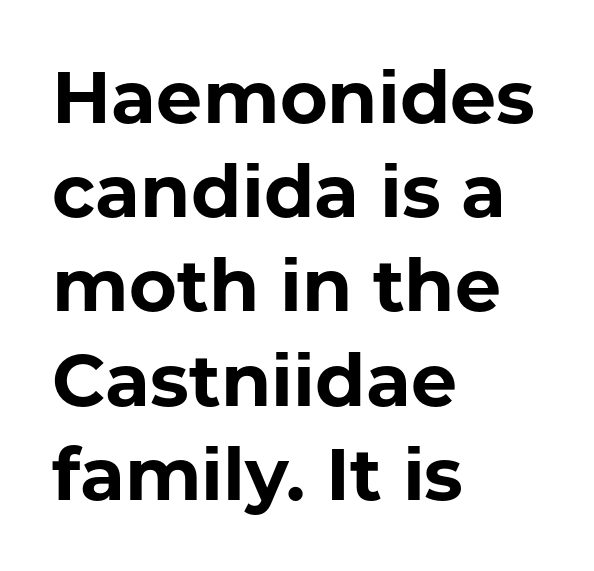
Q: Is the text bold? A: Yes.
Q: Is the text italic (slanted)? A: No, it is upright.
Q: Is the typeface a serif or a sans-serif typeface? A: Sans-serif.
Q: Is the text underlined? A: No.
Q: How is the paragraph aligned? A: Left-aligned.
Q: Is the spacing between letters normal or unusually wide? A: Normal.
Q: Is the spacing between lines tight, normal or loose? A: Normal.
Q: Width (condensed, normal, or wide)? A: Normal.
Q: Stroke contrast? A: Low.
Q: x-height? A: Medium.
Q: Monospaced? A: No.
